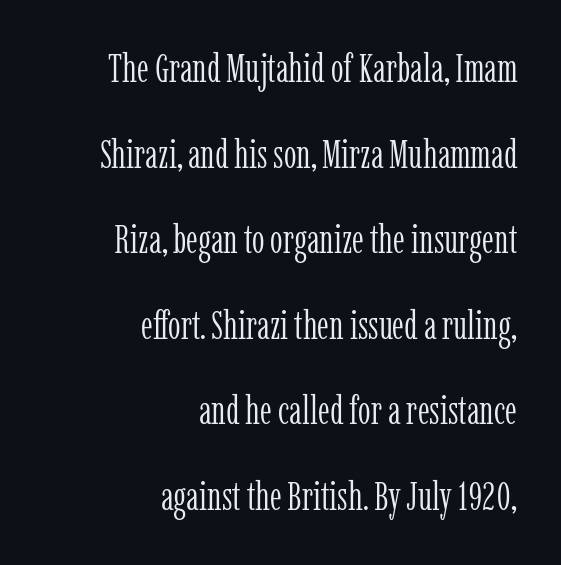
{"serif": "yes", "italic": "no", "bold": "no", "weight": "light", "width": "condensed", "stroke_contrast": "low", "x_height": "medium", "monospaced": "no", "underline": "no", "align": "right", "line_spacing": "loose", "line_spacing_ratio": 2.14, "letter_spacing": "normal", "letter_spacing_em": 0.0, "glyph_px": 40}
